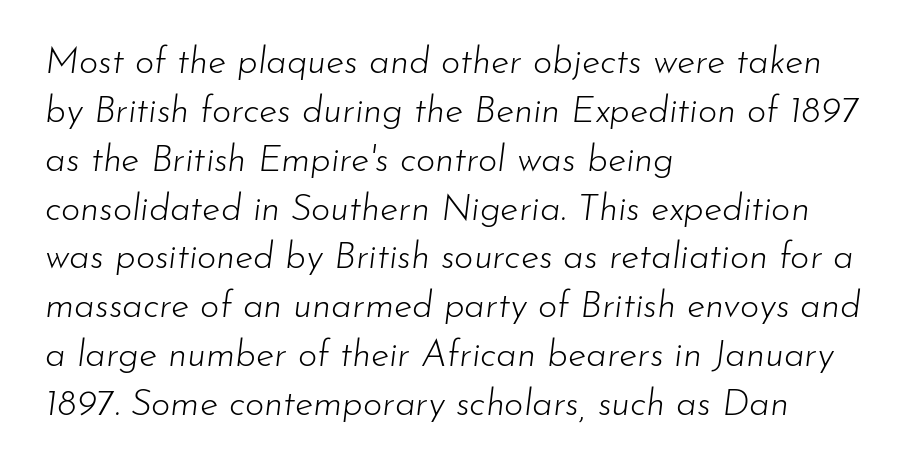
The image shows 37 px light type, italic (leaning right); set left-aligned, normal line spacing (1.32x), normal letter spacing, not underlined; low stroke contrast and a small x-height.
